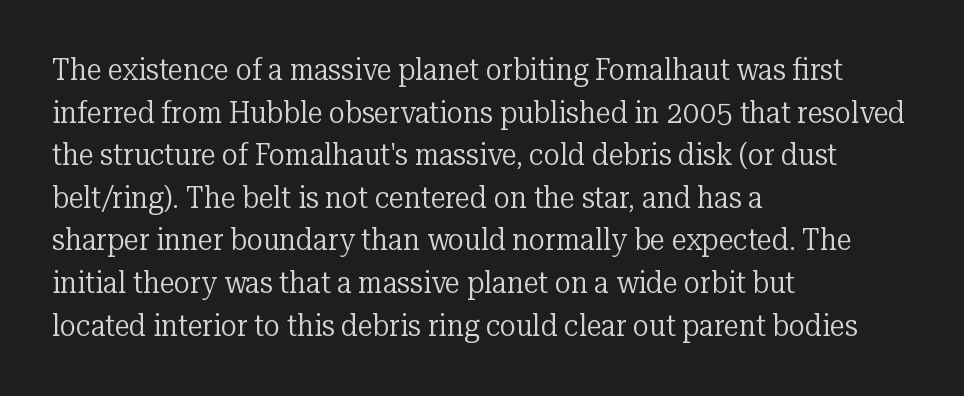
Notice how the stems are strictly vertical — no italics here. There is no visible air inserted between adjacent glyphs. The typeface chosen for these lines features serifs. The strip under each line holds only bare page. Vertical stems look standard width or narrower in stroke. Vertical spacing — default.
